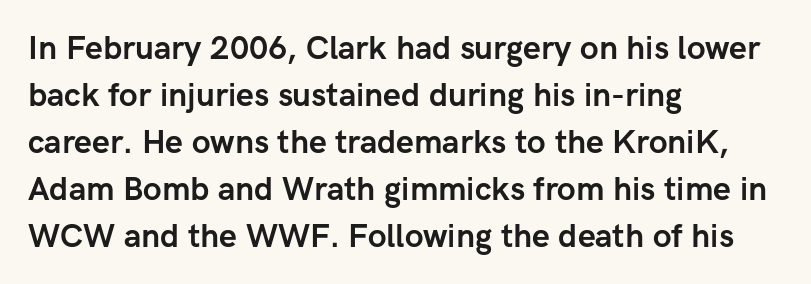
Q: Is the text bold? A: Yes.
Q: Is the text italic (slanted)? A: No, it is upright.
Q: Is the typeface a serif or a sans-serif typeface? A: Sans-serif.
Q: Is the text underlined? A: No.
Q: How is the paragraph aligned? A: Left-aligned.
Q: Is the spacing between letters normal or unusually wide? A: Normal.
Q: Is the spacing between lines tight, normal or loose? A: Normal.
Q: Width (condensed, normal, or wide)? A: Normal.
Q: Stroke contrast? A: Low.
Q: x-height? A: Medium.
Q: Monospaced? A: No.
